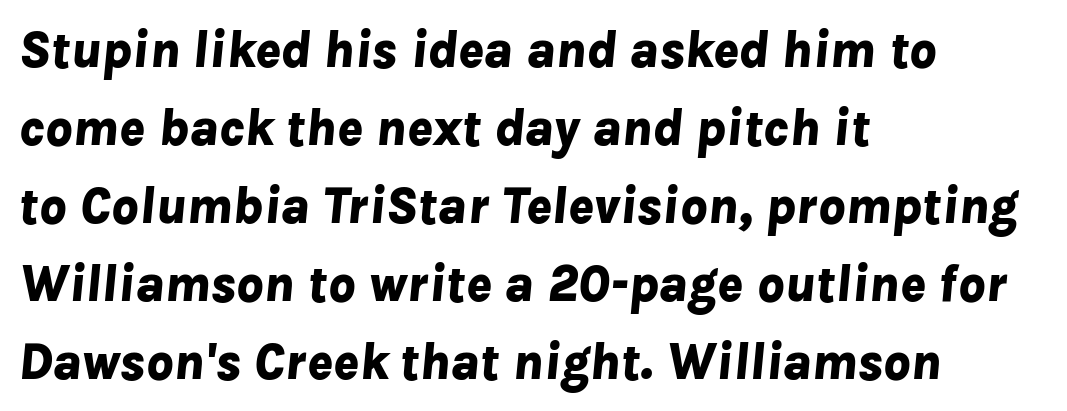
The image shows 53 px bold type, italic (leaning right); set left-aligned, normal line spacing (1.47x), normal letter spacing, not underlined; low stroke contrast and a medium x-height.
